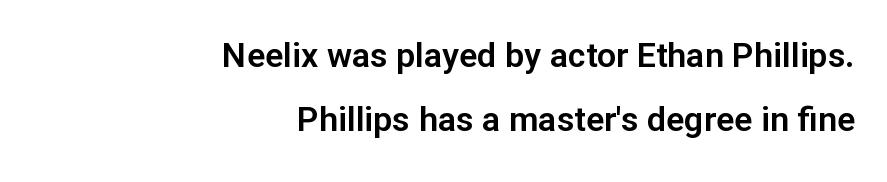
Q: Is the text italic (slanted)? A: No, it is upright.
Q: Is the typeface a serif or a sans-serif typeface? A: Sans-serif.
Q: Is the text underlined? A: No.
Q: How is the paragraph aligned? A: Right-aligned.
Q: Is the spacing between letters normal or unusually wide? A: Normal.
Q: Width (condensed, normal, or wide)? A: Normal.
Q: Stroke contrast? A: Low.
Q: x-height? A: Medium.
Q: Monospaced? A: No.
